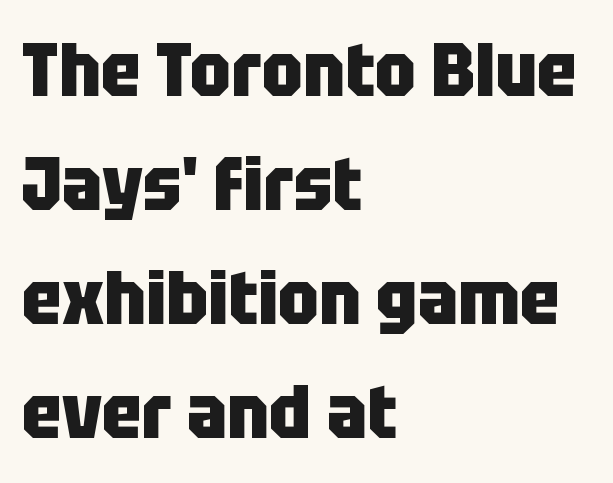
{"serif": "no", "italic": "no", "bold": "yes", "weight": "heavy", "width": "condensed", "stroke_contrast": "low", "x_height": "large", "monospaced": "no", "underline": "no", "align": "left", "line_spacing": "normal", "line_spacing_ratio": 1.54, "letter_spacing": "normal", "letter_spacing_em": 0.0, "glyph_px": 74}
